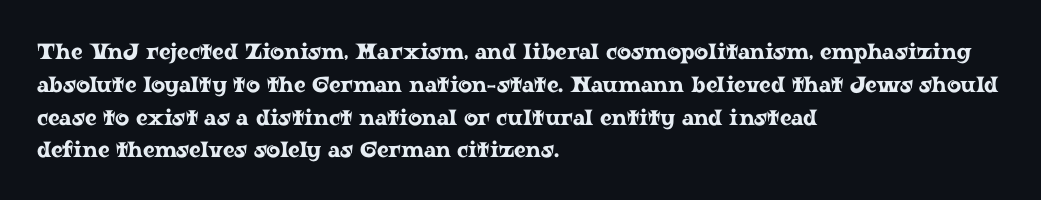
The specimen omits any rule beneath the text block's lines. Is the letter spacing exaggerated? No — it looks like the ordinary default. The typography opts for an upright posture over an oblique one. The rag falls on the right side of this text block. Baseline-to-baseline distance is the conventional proportion of letter height.
